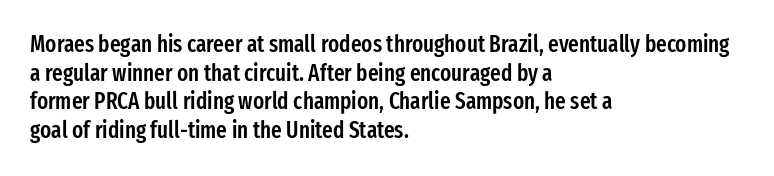
Q: Is the text bold? A: Semi-bold.
Q: Is the text italic (slanted)? A: No, it is upright.
Q: Is the text underlined? A: No.
Q: How is the paragraph aligned? A: Left-aligned.
Q: Is the spacing between letters normal or unusually wide? A: Normal.
Q: Is the spacing between lines tight, normal or loose? A: Normal.
